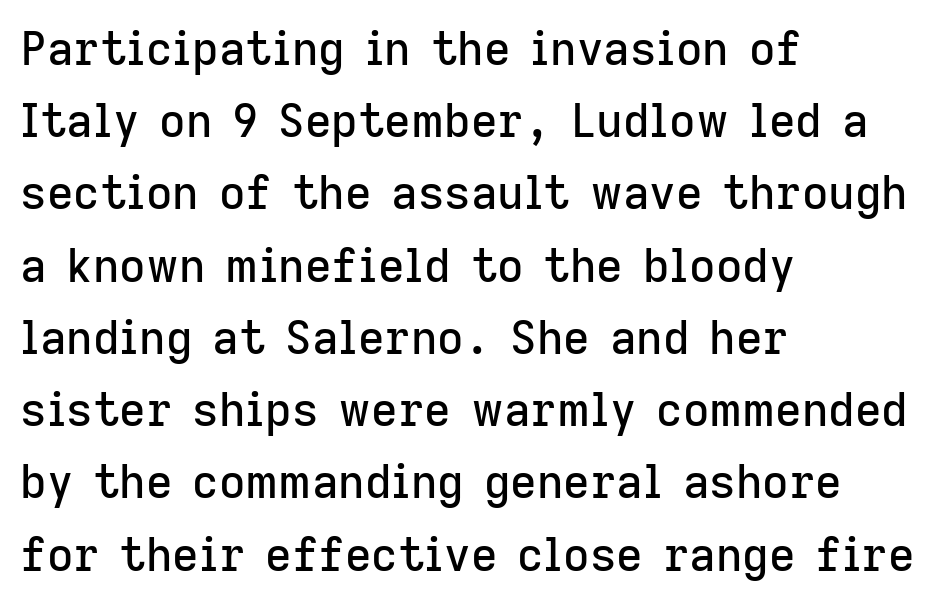
The image shows 46 px sans-serif type, upright; set left-aligned, normal line spacing (1.57x), normal letter spacing, not underlined; low stroke contrast and a medium x-height.
